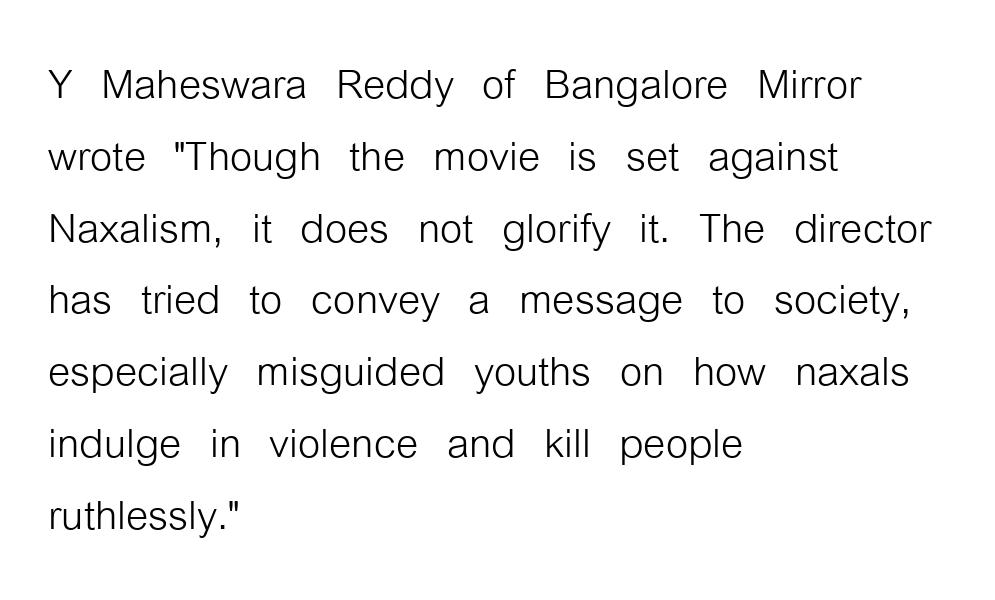
{"serif": "no", "italic": "no", "bold": "no", "weight": "light", "width": "condensed", "stroke_contrast": "low", "x_height": "medium", "monospaced": "no", "underline": "no", "align": "left", "line_spacing": "normal", "line_spacing_ratio": 1.26, "letter_spacing": "normal", "letter_spacing_em": 0.0, "glyph_px": 57}
